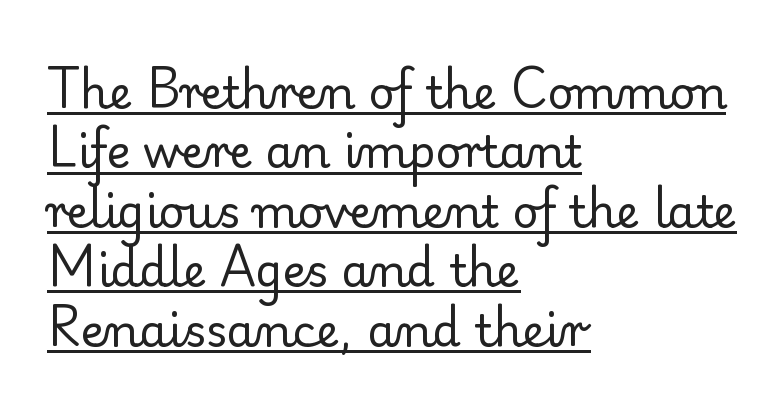
The rendered words wear a rule along their underside. Ascenders rise straight up at ninety degrees. Vertical stems look standard width or narrower in stroke. There is no visible air inserted between adjacent glyphs.
